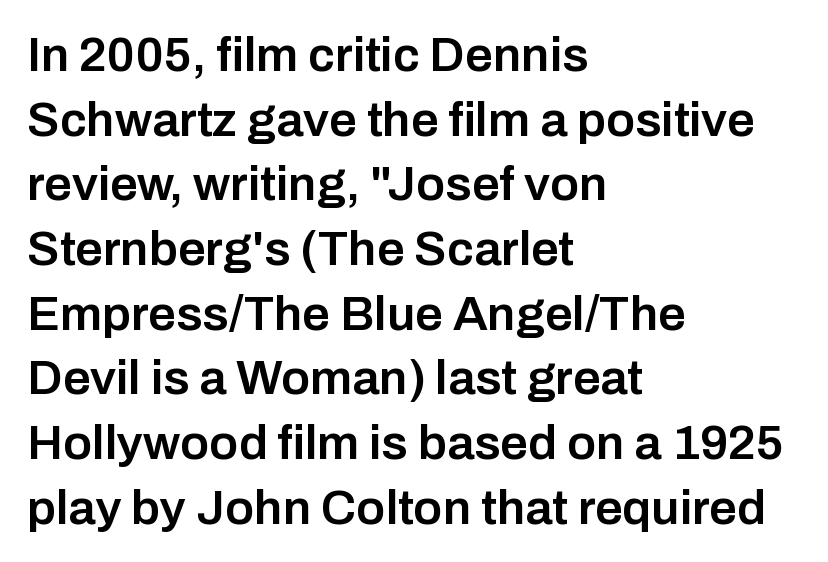
The image shows 49 px semibold sans-serif type, upright; set left-aligned, normal line spacing (1.32x), normal letter spacing, not underlined; low stroke contrast and a medium x-height.
